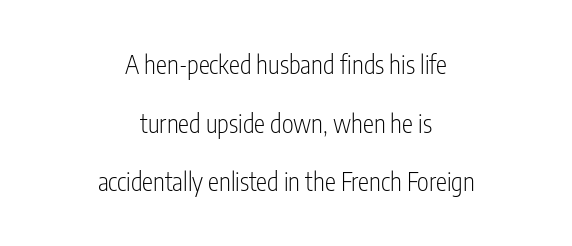
Interline gaps are noticeably wide in this sample. Descenders are the only things crossing below the line. The passage is arranged like a title page — every line centered. The font sits on the lighter half of the weight spectrum, regular included.
